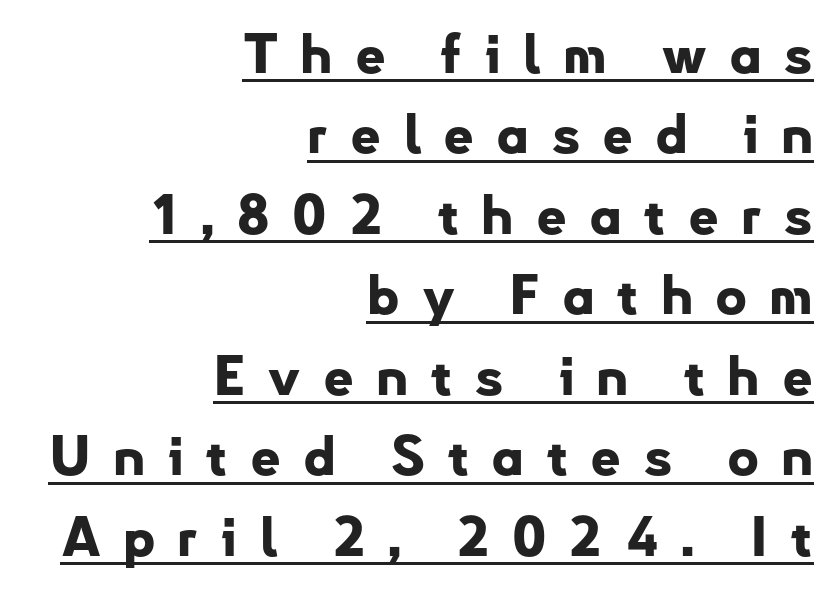
Q: Is the text bold? A: Yes.
Q: Is the text italic (slanted)? A: No, it is upright.
Q: Is the typeface a serif or a sans-serif typeface? A: Sans-serif.
Q: Is the text underlined? A: Yes.
Q: How is the paragraph aligned? A: Right-aligned.
Q: Is the spacing between letters normal or unusually wide? A: Unusually wide.
Q: Is the spacing between lines tight, normal or loose? A: Normal.
Q: Width (condensed, normal, or wide)? A: Normal.
Q: Stroke contrast? A: Low.
Q: x-height? A: Small.
Q: Monospaced? A: No.
